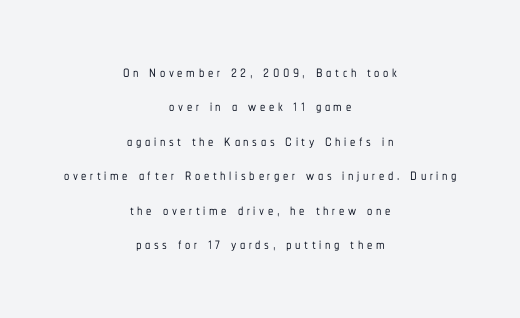
{"italic": "no", "underline": "no", "align": "center", "line_spacing": "normal", "line_spacing_ratio": 1.64, "glyph_px": 21}
